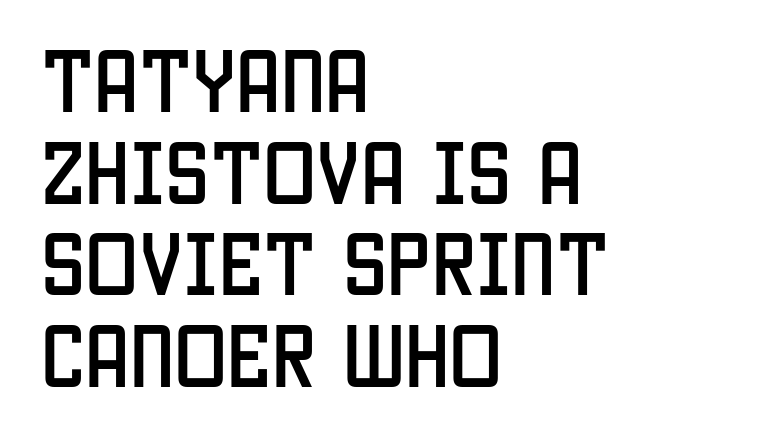
Q: Is the text italic (slanted)? A: No, it is upright.
Q: Is the typeface a serif or a sans-serif typeface? A: Sans-serif.
Q: Is the text underlined? A: No.
Q: How is the paragraph aligned? A: Left-aligned.
Q: Is the spacing between letters normal or unusually wide? A: Normal.
Q: Is the spacing between lines tight, normal or loose? A: Normal.
Q: Width (condensed, normal, or wide)? A: Condensed.
Q: Stroke contrast? A: Low.
Q: x-height? A: Large.
Q: Monospaced? A: No.
